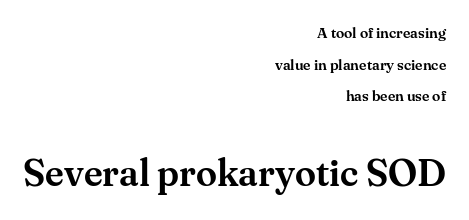
{"serif": "yes", "italic": "no", "width": "normal", "stroke_contrast": "medium", "x_height": "small", "monospaced": "no", "underline": "no", "align": "right", "line_spacing": "loose", "line_spacing_ratio": 2.11, "letter_spacing": "normal", "letter_spacing_em": 0.0, "larger_block": "second", "size_ratio": 2.53, "glyph_px": 38}
